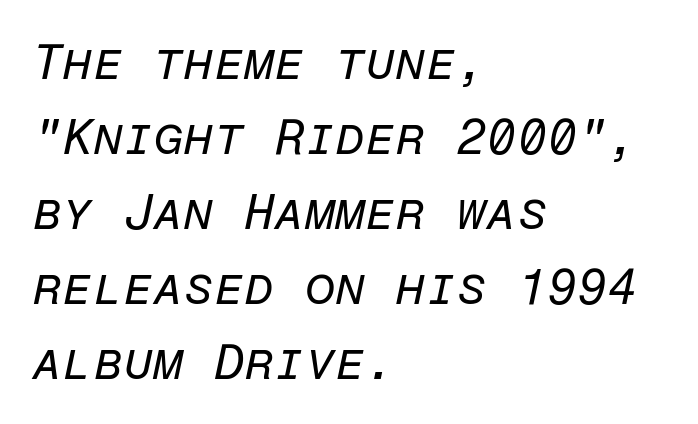
{"italic": "yes", "lean": "right", "slant_degrees": 12, "bold": "no", "weight": "regular", "width": "normal", "stroke_contrast": "low", "x_height": "medium", "monospaced": "yes", "underline": "no", "align": "left", "line_spacing": "normal", "line_spacing_ratio": 1.53, "letter_spacing": "normal", "letter_spacing_em": 0.0, "glyph_px": 49}
